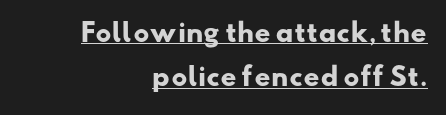
Q: Is the text bold? A: Yes.
Q: Is the text underlined? A: Yes.
Q: How is the paragraph aligned? A: Right-aligned.
Q: Is the spacing between letters normal or unusually wide? A: Normal.
